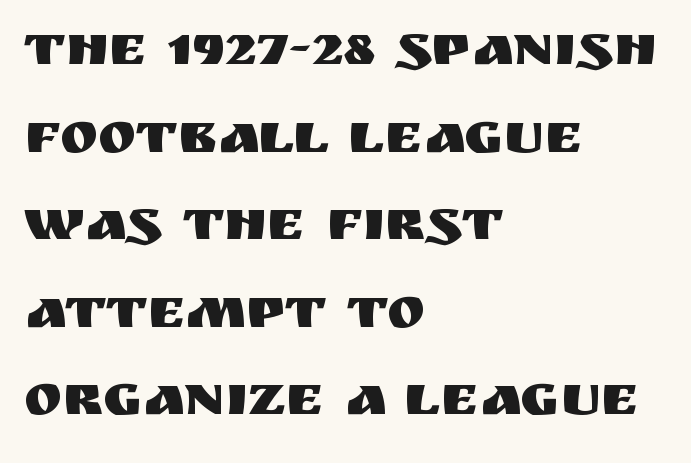
The image shows 58 px sans-serif type, upright; set left-aligned, normal line spacing (1.51x), normal letter spacing, not underlined; medium stroke contrast and a large x-height.
